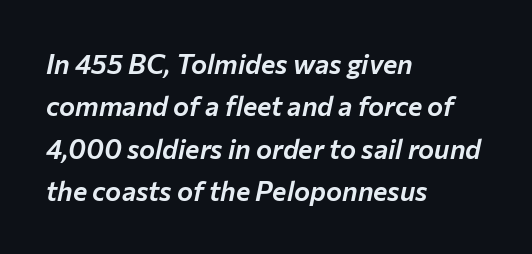
The image shows 27 px text type, italic (leaning right); set left-aligned, normal line spacing (1.57x), normal letter spacing, not underlined.
